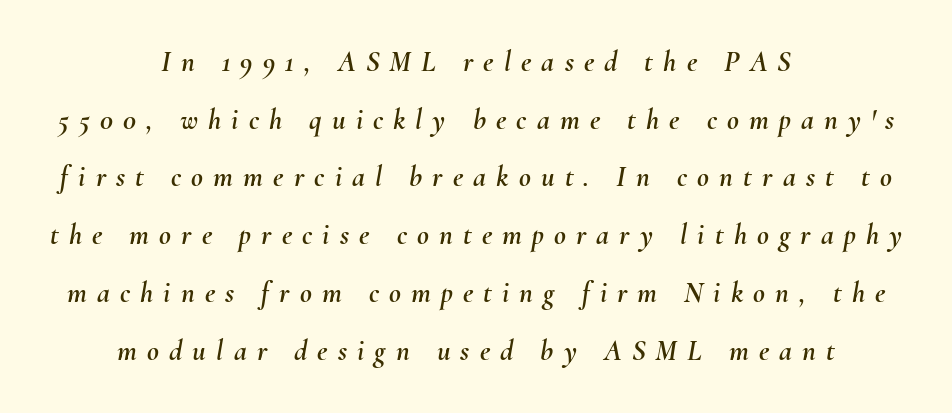
The vertical gap from one line to the next is large. If you folded the block vertically in half, each line would mirror itself in length. Letter spacing: wide. Varying glyph widths throughout — classic text-font behaviour.
